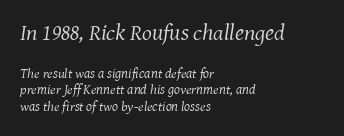
The type is set solid horizontally, with unmodified tracking. The zone under the glyphs is completely vacant. Visually, the top section dominates because its glyphs are scaled up. Casual observation: everything's shoved over to the left. This sample uses an oblique cut, with every glyph tilted off the vertical.
